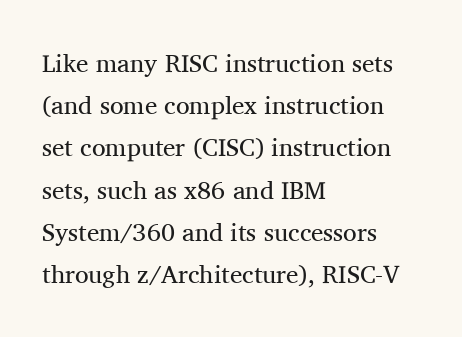
The image shows 25 px text type, upright; set left-aligned, normal line spacing (1.69x), normal letter spacing, not underlined.
